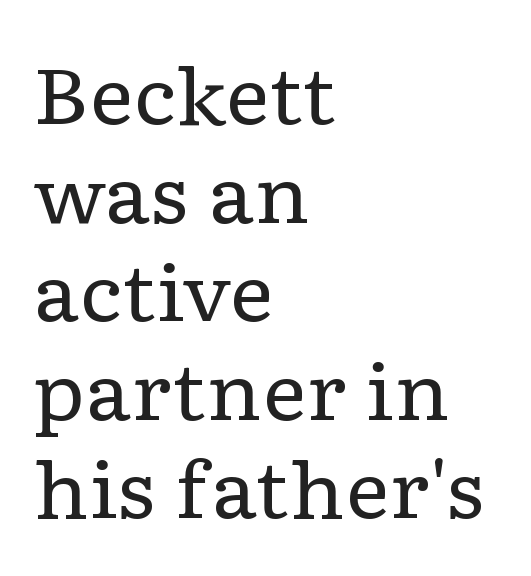
{"serif": "yes", "italic": "no", "bold": "no", "weight": "regular", "width": "wide", "stroke_contrast": "low", "x_height": "medium", "monospaced": "no", "underline": "no", "align": "left", "line_spacing": "normal", "line_spacing_ratio": 1.28, "letter_spacing": "normal", "letter_spacing_em": 0.0, "glyph_px": 77}
